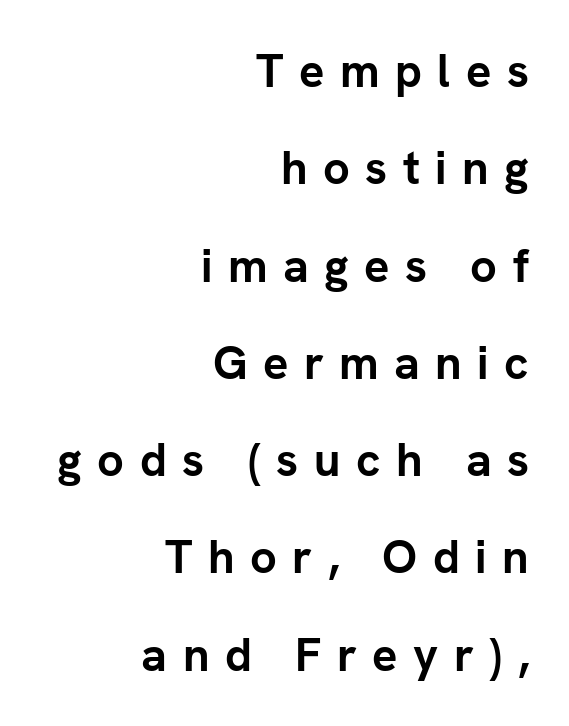
{"serif": "no", "italic": "no", "bold": "yes", "weight": "semibold", "width": "normal", "stroke_contrast": "low", "x_height": "medium", "monospaced": "no", "underline": "no", "align": "right", "line_spacing": "loose", "line_spacing_ratio": 2.07, "letter_spacing": "wide", "letter_spacing_em": 0.33, "glyph_px": 47}
